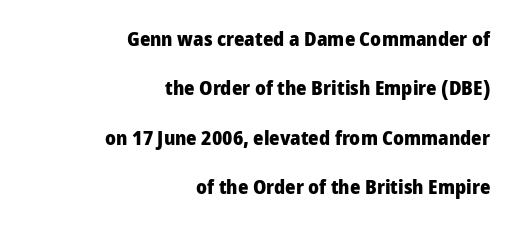
Characters remain perfectly vertical along every line. Reading down the column, the eye jumps a long way to each next line. Casual observation: everything's shoved over to the right. Typesetter's note: full bold, strokes at maximum text heaviness.
